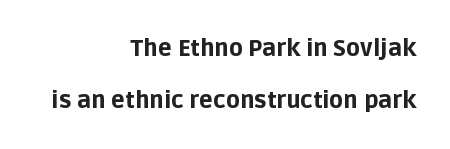
The image shows 23 px bold type, upright; set right-aligned, loose line spacing (2.26x), normal letter spacing, not underlined.
